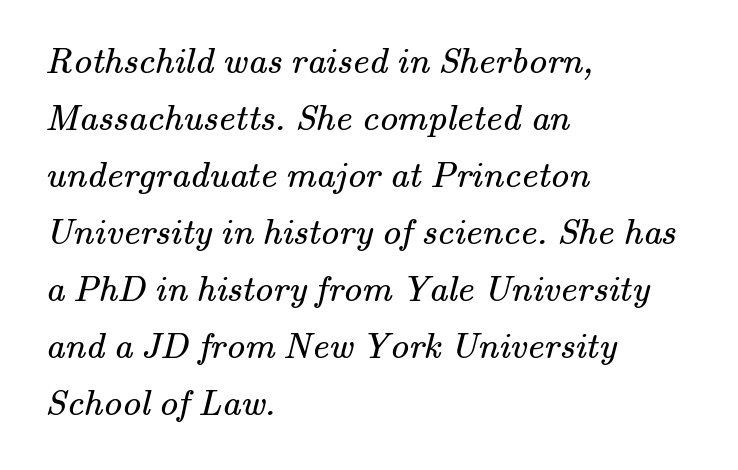
The glyphs are unaccompanied by any horizontal stroke below them. The paragraph has a hard left edge and a soft right edge. Caption: standard tracking, unaltered. These lines are rendered in a variable-pitch font. Stroke terminals: seriffed. Vertically, the passage feels balanced, rows spaced as you'd expect.
